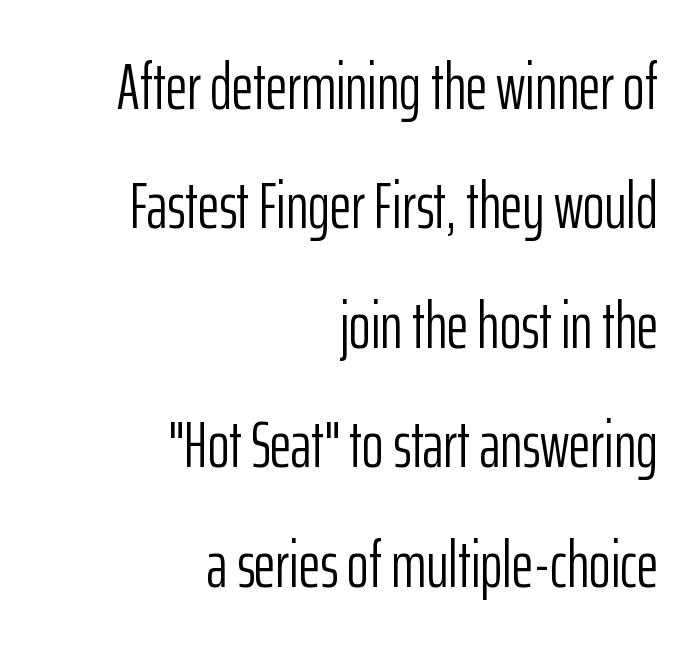
The passage shown is typed in a proportional face where columns would drift. Caption: standard tracking, unaltered. The strip under each line holds only bare page. Right-aligned paragraph, ragged on the left.
